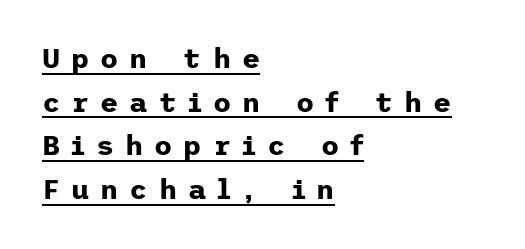
{"serif": "no", "italic": "no", "bold": "yes", "weight": "bold", "width": "normal", "stroke_contrast": "low", "x_height": "medium", "underline": "yes", "align": "left", "line_spacing": "normal", "line_spacing_ratio": 1.56, "letter_spacing": "wide", "letter_spacing_em": 0.39, "glyph_px": 28}
